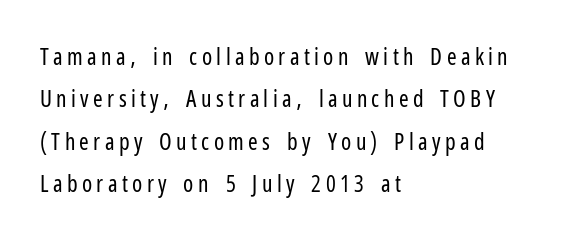
Upright lettering throughout. Letters have the restrained weight of plain body copy at most. Horizontally, the lines are justified to the leading edge only. Clear beneath every line of the passage.
